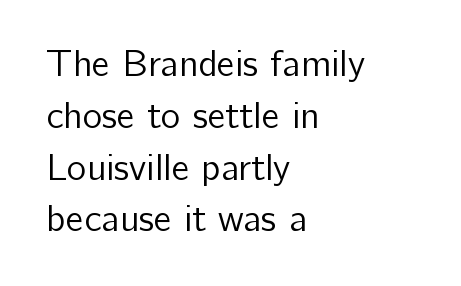
Q: Is the text bold? A: No.
Q: Is the text italic (slanted)? A: No, it is upright.
Q: Is the typeface a serif or a sans-serif typeface? A: Sans-serif.
Q: Is the text underlined? A: No.
Q: How is the paragraph aligned? A: Left-aligned.
Q: Is the spacing between letters normal or unusually wide? A: Normal.
Q: Is the spacing between lines tight, normal or loose? A: Normal.
Q: Width (condensed, normal, or wide)? A: Normal.
Q: Stroke contrast? A: Low.
Q: x-height? A: Medium.
Q: Monospaced? A: No.
